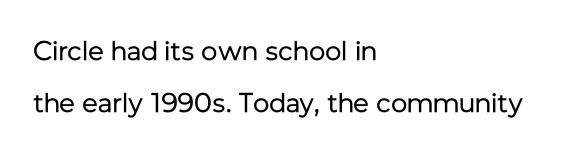
Each stroke keeps to a modest, everyday thickness or less. Designer's note — italics off, roman on. All the whitespace from short lines collects on the right. Successive baselines arrive slowly, with a big drop between each. Only glyphs here, with clear space below each row.
